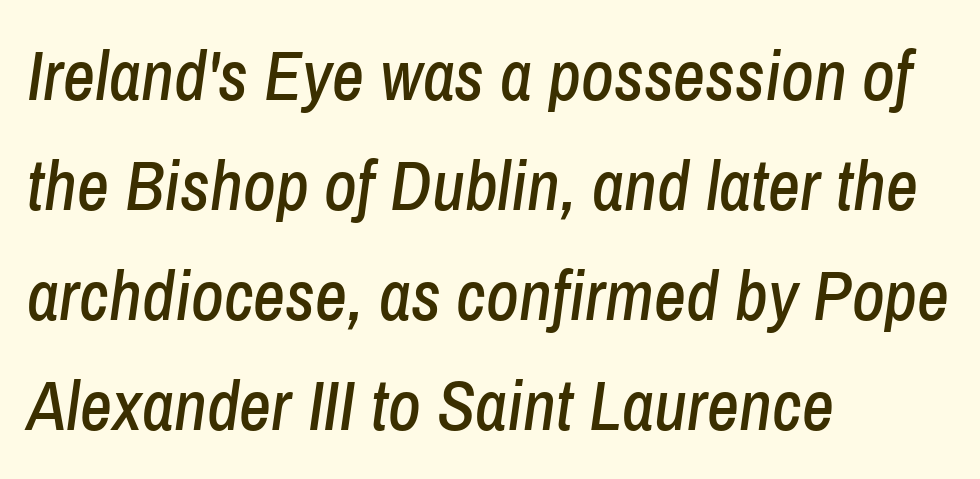
{"italic": "yes", "lean": "right", "slant_degrees": 8, "width": "condensed", "stroke_contrast": "low", "x_height": "medium", "monospaced": "no", "underline": "no", "align": "left", "line_spacing": "normal", "line_spacing_ratio": 1.57, "letter_spacing": "normal", "letter_spacing_em": 0.0, "glyph_px": 70}
